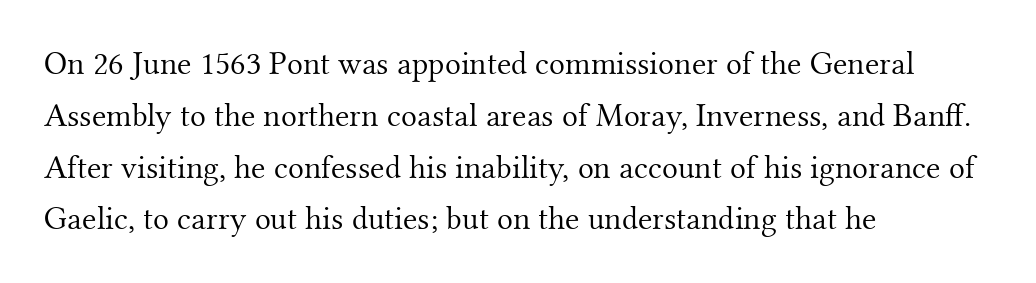
Q: Is the text bold? A: No.
Q: Is the text italic (slanted)? A: No, it is upright.
Q: Is the typeface a serif or a sans-serif typeface? A: Serif.
Q: Is the text underlined? A: No.
Q: How is the paragraph aligned? A: Left-aligned.
Q: Is the spacing between letters normal or unusually wide? A: Normal.
Q: Is the spacing between lines tight, normal or loose? A: Normal.
Q: Width (condensed, normal, or wide)? A: Normal.
Q: Stroke contrast? A: Medium.
Q: x-height? A: Small.
Q: Monospaced? A: No.
